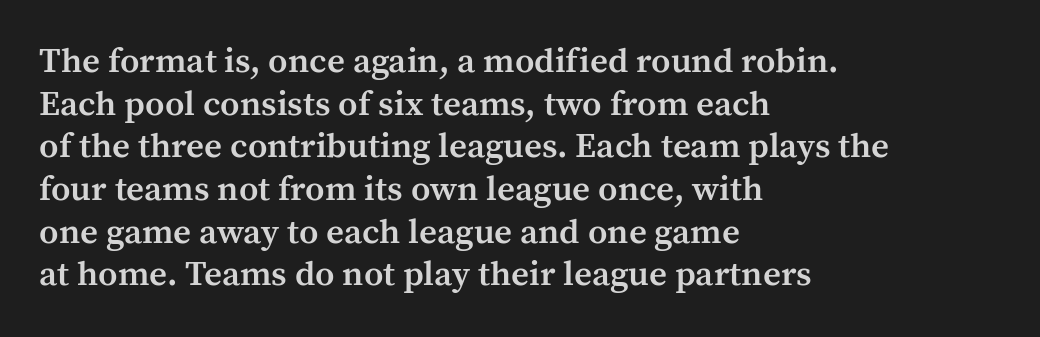
Q: Is the text bold? A: Semi-bold.
Q: Is the text italic (slanted)? A: No, it is upright.
Q: Is the typeface a serif or a sans-serif typeface? A: Serif.
Q: Is the text underlined? A: No.
Q: How is the paragraph aligned? A: Left-aligned.
Q: Is the spacing between letters normal or unusually wide? A: Normal.
Q: Width (condensed, normal, or wide)? A: Normal.
Q: Stroke contrast? A: Medium.
Q: x-height? A: Medium.
Q: Monospaced? A: No.
